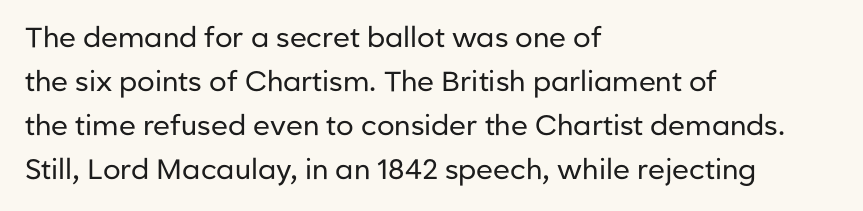
Q: Is the text bold? A: No.
Q: Is the text italic (slanted)? A: No, it is upright.
Q: Is the typeface a serif or a sans-serif typeface? A: Sans-serif.
Q: Is the text underlined? A: No.
Q: How is the paragraph aligned? A: Left-aligned.
Q: Is the spacing between letters normal or unusually wide? A: Normal.
Q: Is the spacing between lines tight, normal or loose? A: Normal.
Q: Width (condensed, normal, or wide)? A: Normal.
Q: Stroke contrast? A: Low.
Q: x-height? A: Medium.
Q: Monospaced? A: No.
